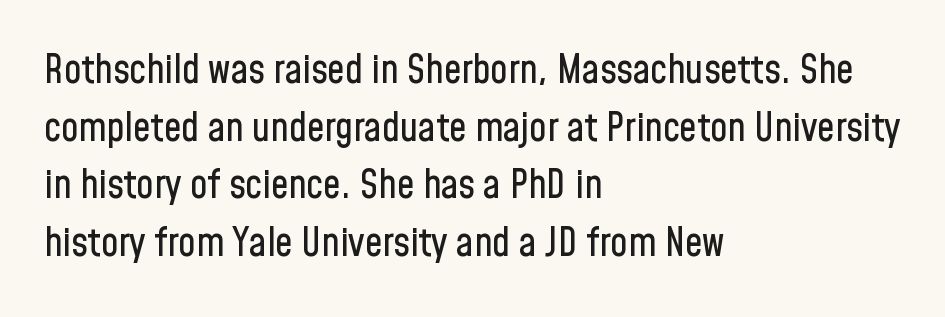
{"serif": "no", "italic": "no", "width": "condensed", "stroke_contrast": "low", "x_height": "medium", "monospaced": "no", "underline": "no", "align": "left", "line_spacing": "normal", "line_spacing_ratio": 1.48, "letter_spacing": "normal", "letter_spacing_em": 0.0, "glyph_px": 39}
